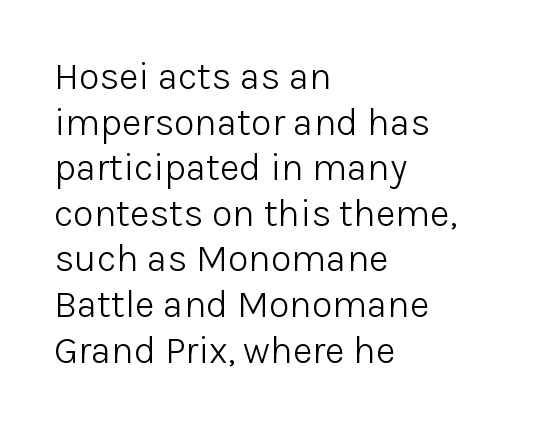
Q: Is the text bold? A: No.
Q: Is the text italic (slanted)? A: No, it is upright.
Q: Is the typeface a serif or a sans-serif typeface? A: Sans-serif.
Q: Is the text underlined? A: No.
Q: How is the paragraph aligned? A: Left-aligned.
Q: Is the spacing between letters normal or unusually wide? A: Normal.
Q: Width (condensed, normal, or wide)? A: Normal.
Q: Stroke contrast? A: Low.
Q: x-height? A: Medium.
Q: Monospaced? A: No.
